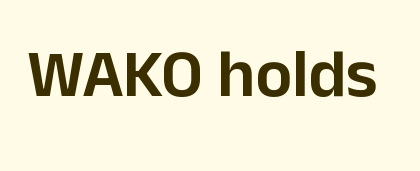
Q: Is the text italic (slanted)? A: No, it is upright.
Q: Is the typeface a serif or a sans-serif typeface? A: Sans-serif.
Q: Is the text underlined? A: No.
Q: Is the spacing between letters normal or unusually wide? A: Normal.
Q: Width (condensed, normal, or wide)? A: Normal.
Q: Stroke contrast? A: Low.
Q: x-height? A: Medium.
Q: Monospaced? A: No.
